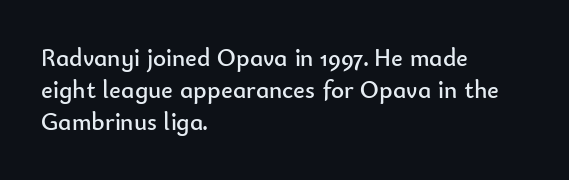
Q: Is the text bold? A: No.
Q: Is the text italic (slanted)? A: No, it is upright.
Q: Is the text underlined? A: No.
Q: How is the paragraph aligned? A: Left-aligned.
Q: Is the spacing between letters normal or unusually wide? A: Normal.
Q: Is the spacing between lines tight, normal or loose? A: Normal.
